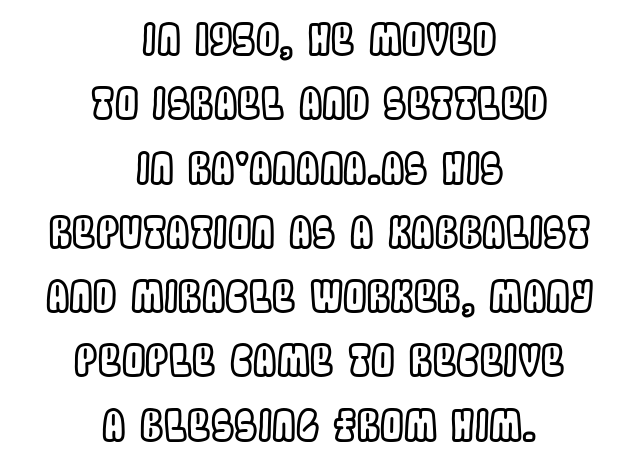
The image shows 42 px condensed type, upright; set centered, normal line spacing (1.53x), normal letter spacing, not underlined; a large x-height.
